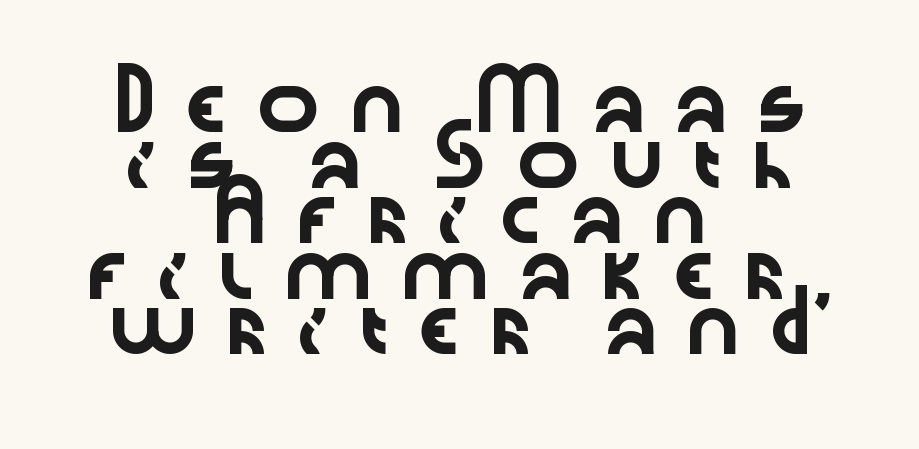
The image shows 54 px wide sans-serif type, upright; set centered, tight line spacing (1.03x), unusually wide letter spacing (+0.37 em), not underlined; low stroke contrast and a medium x-height.
